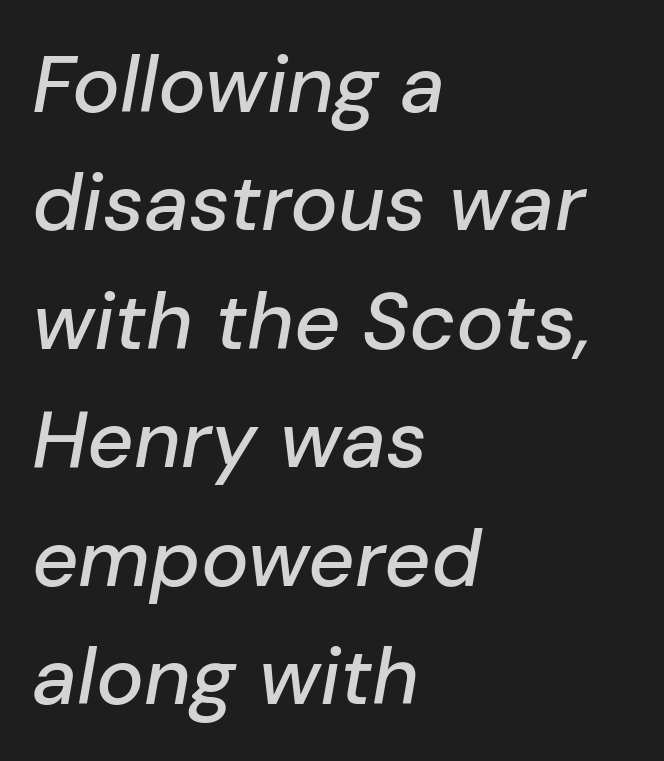
{"italic": "yes", "lean": "right", "slant_degrees": 10, "width": "normal", "stroke_contrast": "low", "x_height": "medium", "monospaced": "no", "underline": "no", "align": "left", "line_spacing": "normal", "line_spacing_ratio": 1.48, "letter_spacing": "normal", "letter_spacing_em": 0.0, "glyph_px": 80}
